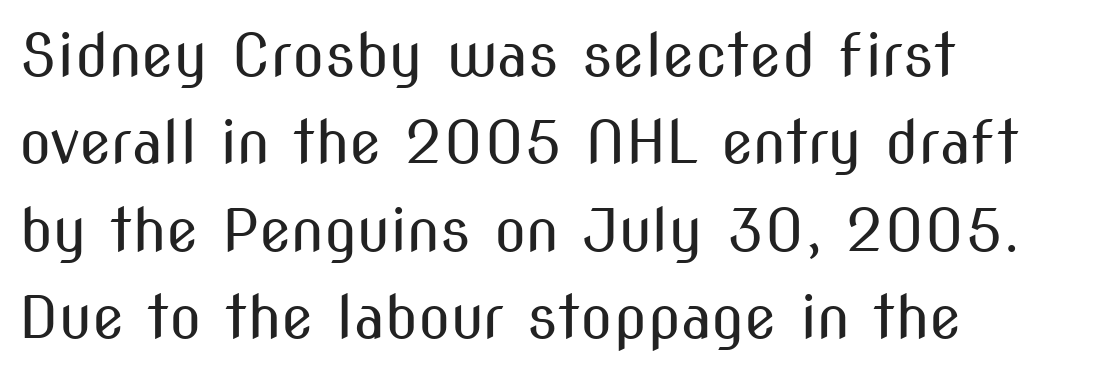
A clean baseline with only descenders dipping below it. Compared with a typical body face, this is equally light or lighter still. A typesetter would mark this as roman, not italic. Layout note: lines flush left.
